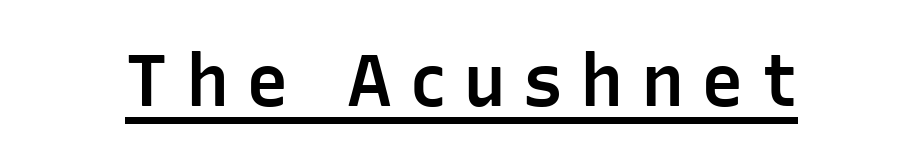
The image shows 72 px semibold sans-serif type, upright; set unusually wide letter spacing (+0.24 em), underlined; low stroke contrast and a medium x-height.
